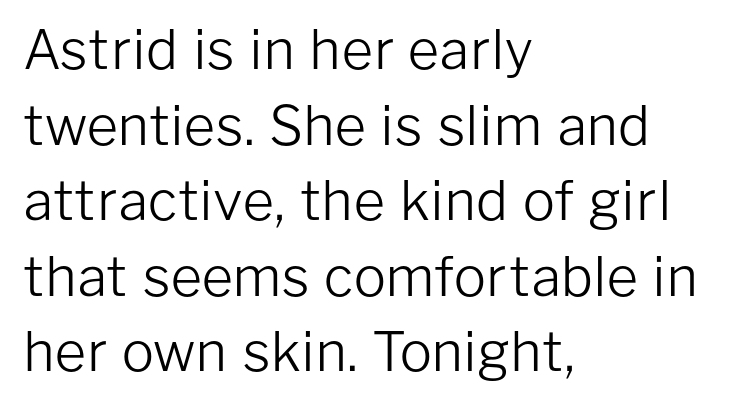
{"serif": "no", "italic": "no", "bold": "no", "weight": "light", "width": "normal", "stroke_contrast": "low", "x_height": "medium", "monospaced": "no", "underline": "no", "align": "left", "line_spacing": "normal", "line_spacing_ratio": 1.4, "letter_spacing": "normal", "letter_spacing_em": 0.0, "glyph_px": 54}
